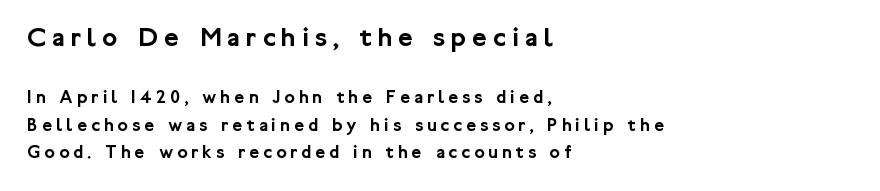
The image shows 28 px sans-serif type, upright; set left-aligned, normal line spacing (1.45x), unusually wide letter spacing (+0.22 em), not underlined; the first (top) block is 1.47x larger; low stroke contrast and a medium x-height.
